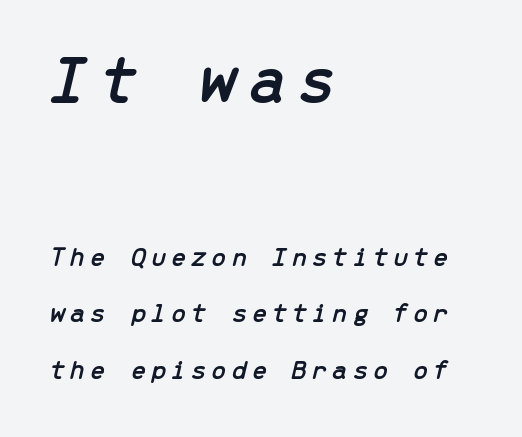
Q: Is the text italic (slanted)? A: Yes, it leans right by about 13 degrees.
Q: Is the text underlined? A: No.
Q: How is the paragraph aligned? A: Left-aligned.
Q: Is the spacing between lines tight, normal or loose? A: Loose.
Q: Which block of text is set in a larger size, the first (top) or the second (bottom)? A: The first (top) one.
Q: Width (condensed, normal, or wide)? A: Normal.
Q: Stroke contrast? A: Low.
Q: x-height? A: Medium.
Q: Monospaced? A: Yes.
